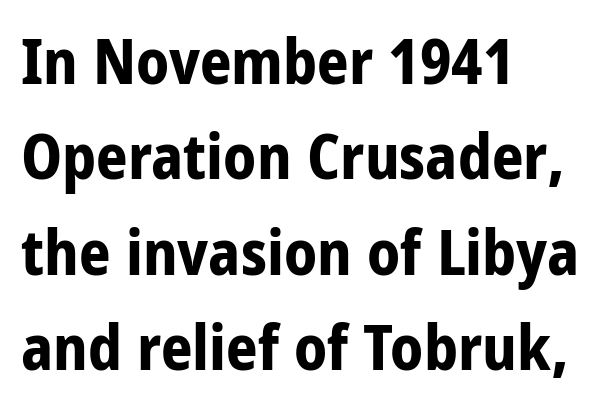
Q: Is the text bold? A: Yes.
Q: Is the text italic (slanted)? A: No, it is upright.
Q: Is the typeface a serif or a sans-serif typeface? A: Sans-serif.
Q: Is the text underlined? A: No.
Q: How is the paragraph aligned? A: Left-aligned.
Q: Is the spacing between letters normal or unusually wide? A: Normal.
Q: Is the spacing between lines tight, normal or loose? A: Normal.
Q: Width (condensed, normal, or wide)? A: Condensed.
Q: Stroke contrast? A: Low.
Q: x-height? A: Large.
Q: Monospaced? A: No.
